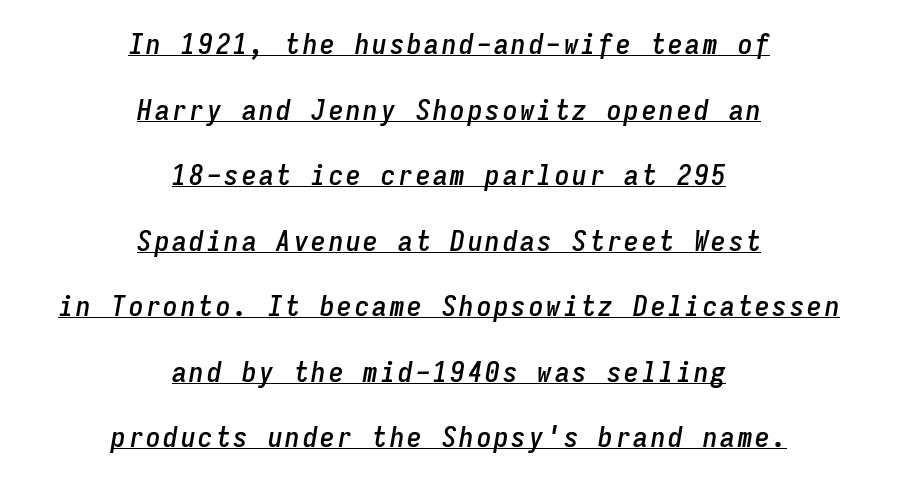
{"italic": "yes", "lean": "right", "slant_degrees": 9, "width": "condensed", "stroke_contrast": "low", "x_height": "medium", "monospaced": "yes", "underline": "yes", "align": "center", "line_spacing": "loose", "line_spacing_ratio": 2.26, "glyph_px": 29}
